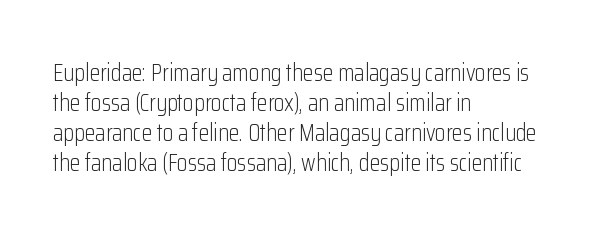
The image shows 24 px text type, upright; set left-aligned, normal line spacing (1.25x), normal letter spacing, not underlined.
